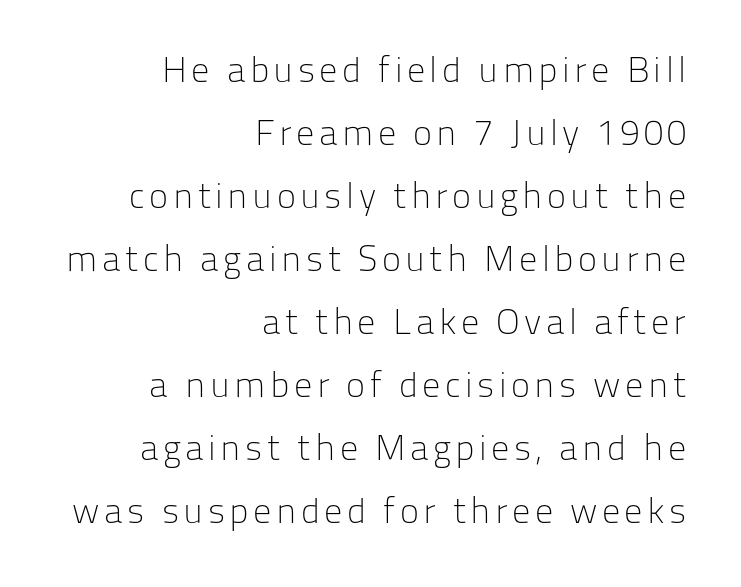
Unlike a traditional serif, this face leaves its strokes unadorned. Looks like regular typesetting: each glyph gets only the width it needs. Ink coverage per letter is moderate at most. Honestly, there is no underline to notice here at all.
